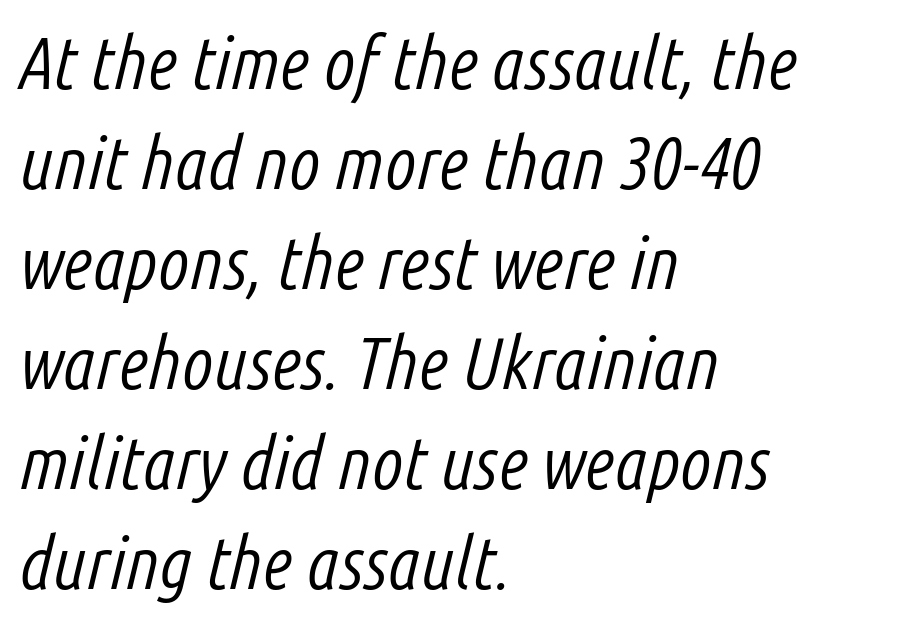
Q: Is the text bold? A: No.
Q: Is the text italic (slanted)? A: Yes, it leans right by about 14 degrees.
Q: Is the text underlined? A: No.
Q: How is the paragraph aligned? A: Left-aligned.
Q: Is the spacing between letters normal or unusually wide? A: Normal.
Q: Is the spacing between lines tight, normal or loose? A: Normal.
Q: Width (condensed, normal, or wide)? A: Condensed.
Q: Stroke contrast? A: Low.
Q: x-height? A: Medium.
Q: Monospaced? A: No.
